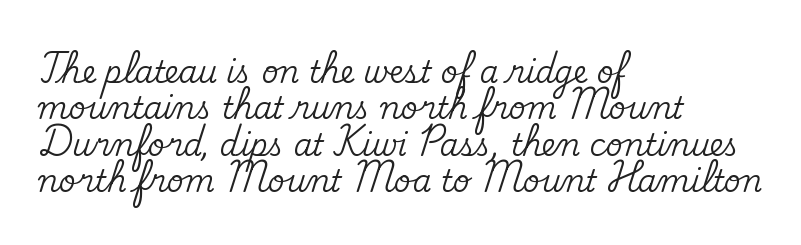
Q: Is the text italic (slanted)? A: Yes.
Q: Is the text underlined? A: No.
Q: How is the paragraph aligned? A: Left-aligned.
Q: Is the spacing between letters normal or unusually wide? A: Normal.
Q: Width (condensed, normal, or wide)? A: Normal.
Q: Stroke contrast? A: Medium.
Q: x-height? A: Small.
Q: Monospaced? A: No.
